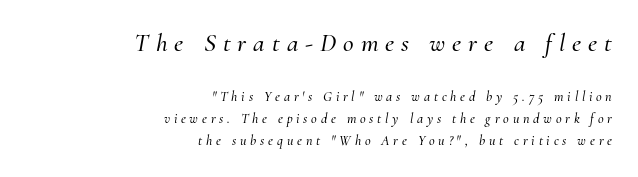
The image shows 26 px text type, italic (leaning right); set right-aligned, normal line spacing (1.58x), unusually wide letter spacing (+0.27 em), not underlined; the first (top) block is 1.86x larger.
